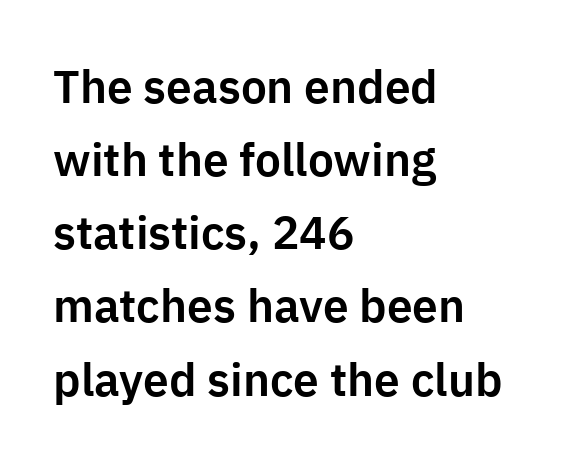
Q: Is the text italic (slanted)? A: No, it is upright.
Q: Is the typeface a serif or a sans-serif typeface? A: Sans-serif.
Q: Is the text underlined? A: No.
Q: How is the paragraph aligned? A: Left-aligned.
Q: Is the spacing between letters normal or unusually wide? A: Normal.
Q: Is the spacing between lines tight, normal or loose? A: Normal.
Q: Width (condensed, normal, or wide)? A: Normal.
Q: Stroke contrast? A: Low.
Q: x-height? A: Medium.
Q: Monospaced? A: No.
